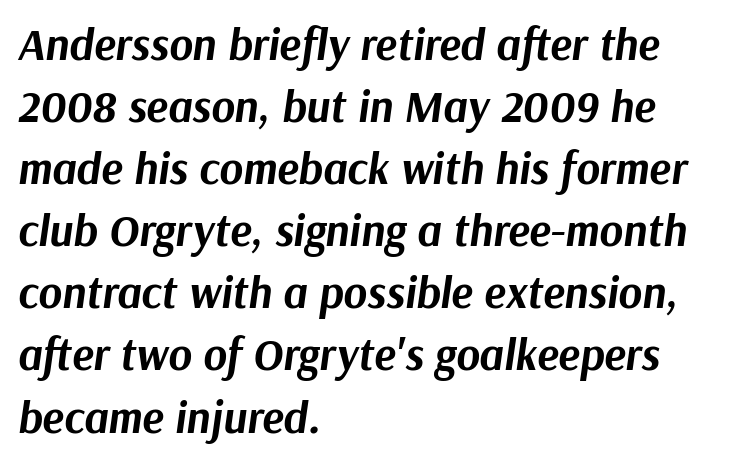
The image shows 45 px bold type, italic (leaning right); set left-aligned, normal line spacing (1.38x), normal letter spacing, not underlined; medium stroke contrast and a medium x-height.
